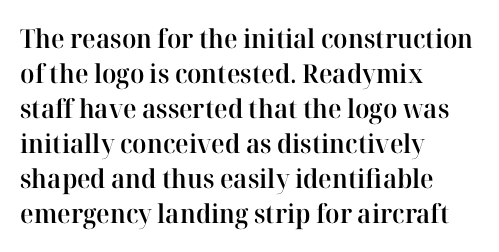
The image shows 26 px text type, upright; set left-aligned, normal line spacing (1.35x), normal letter spacing, not underlined.
